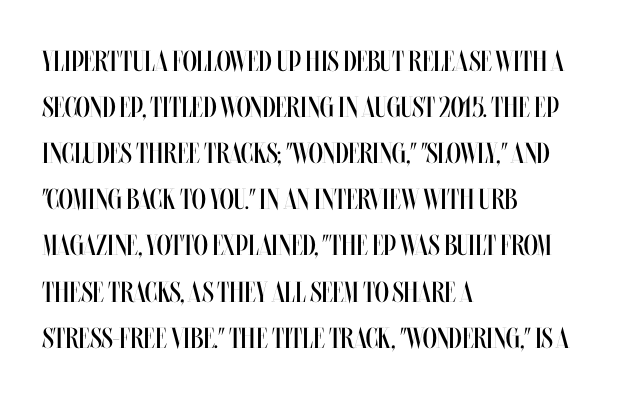
Q: Is the text bold? A: No.
Q: Is the text italic (slanted)? A: No, it is upright.
Q: Is the text underlined? A: No.
Q: How is the paragraph aligned? A: Left-aligned.
Q: Is the spacing between letters normal or unusually wide? A: Normal.
Q: Is the spacing between lines tight, normal or loose? A: Normal.
Q: Width (condensed, normal, or wide)? A: Condensed.
Q: Stroke contrast? A: Medium.
Q: x-height? A: Large.
Q: Monospaced? A: No.
